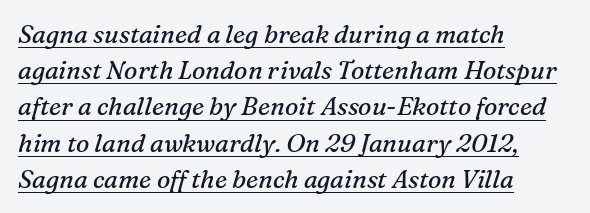
Is there an underline? Yes — a line sits under the letters. You can tell it's italic because the verticals aren't actually vertical. The strokes carry an ordinary text weight at most. Visually the block forms a straight wall on the left and a jagged coastline on the right. Regarding leading, the lines here are spaced in the standard way.
